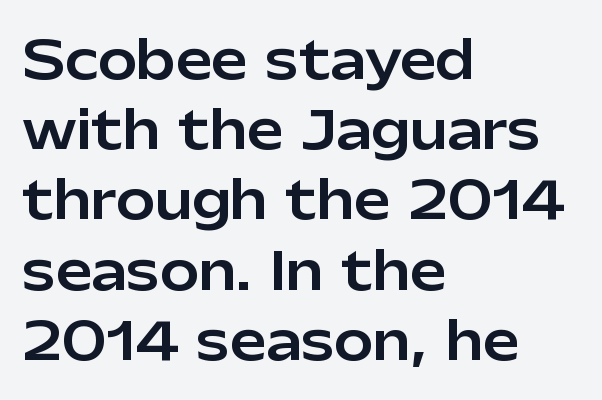
This sample has the flowing, uneven cadence of proportional lettering. Serifs: no, the terminals of the letterforms are clean. One-word summary of the alignment: left. Rule under the text: the space is simply empty. Ascenders rise straight up at ninety degrees.
